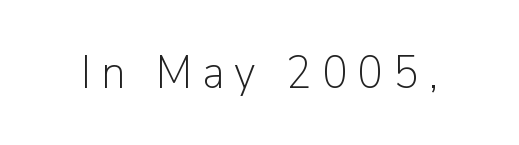
The image shows 47 px light sans-serif type, upright; set unusually wide letter spacing (+0.21 em), not underlined; low stroke contrast and a medium x-height.
